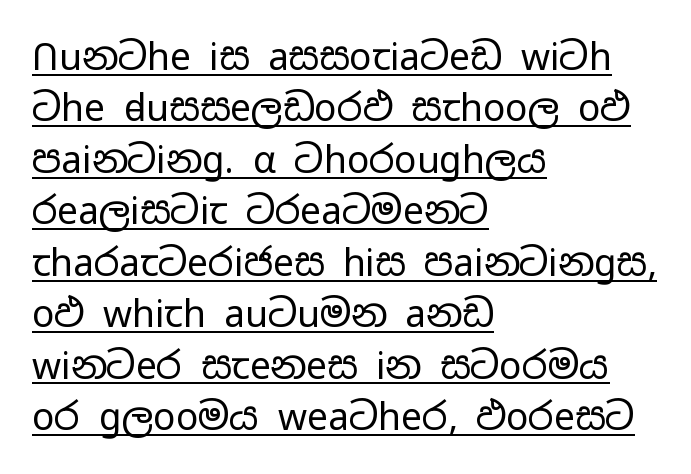
Q: Is the text bold? A: No.
Q: Is the text italic (slanted)? A: No, it is upright.
Q: Is the typeface a serif or a sans-serif typeface? A: Sans-serif.
Q: Is the text underlined? A: Yes.
Q: How is the paragraph aligned? A: Left-aligned.
Q: Is the spacing between letters normal or unusually wide? A: Normal.
Q: Is the spacing between lines tight, normal or loose? A: Normal.
Q: Width (condensed, normal, or wide)? A: Wide.
Q: Stroke contrast? A: Low.
Q: x-height? A: Medium.
Q: Monospaced? A: No.
